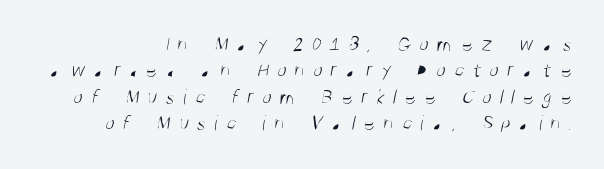
{"bold": "no", "underline": "no", "align": "right", "line_spacing_ratio": 1.2, "letter_spacing": "wide", "letter_spacing_em": 0.36, "glyph_px": 22}
